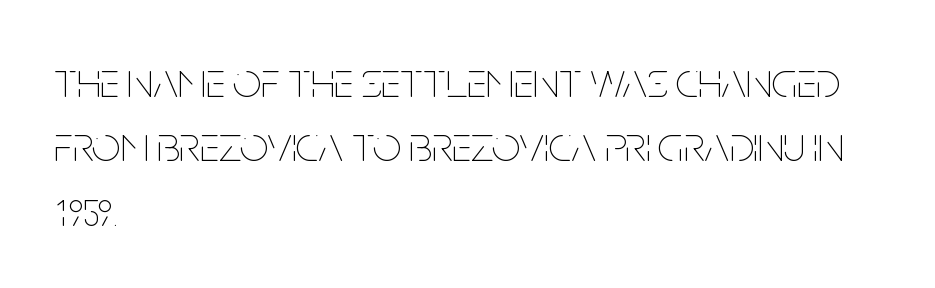
{"italic": "no", "bold": "no", "weight": "thin", "width": "condensed", "stroke_contrast": "low", "x_height": "large", "monospaced": "no", "underline": "no", "align": "left", "line_spacing": "normal", "line_spacing_ratio": 1.29, "letter_spacing": "normal", "letter_spacing_em": 0.0, "glyph_px": 50}
